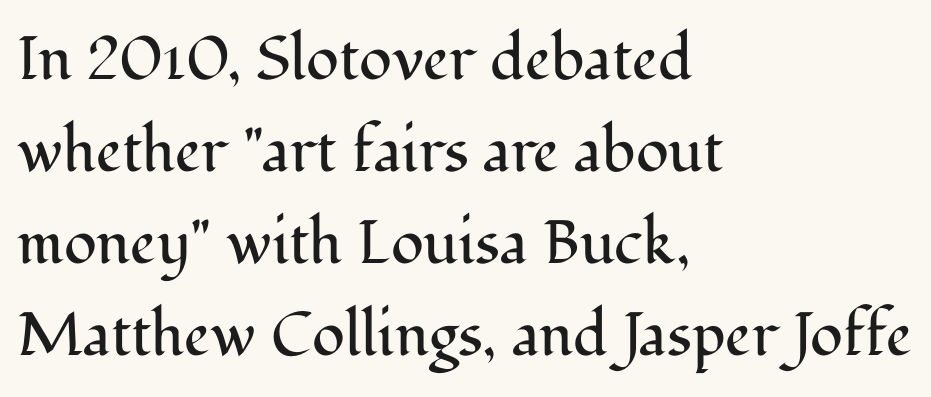
Every character sits straight up, as roman type does. The text block is weighted toward the left margin, trailing off unevenly rightward. Clear beneath every line of the passage. Heaviness? Minimal to ordinary, like unemphasized prose. These lines are rendered in a variable-pitch font. The characters display serif detailing at their extremities.
